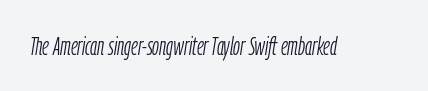
{"italic": "yes", "lean": "right", "slant_degrees": 9, "bold": "no", "underline": "no", "letter_spacing": "normal", "letter_spacing_em": 0.0, "glyph_px": 25}
